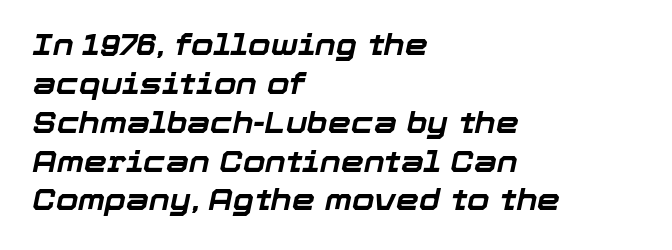
{"italic": "yes", "lean": "right", "slant_degrees": 12, "bold": "yes", "weight": "bold", "width": "normal", "stroke_contrast": "low", "x_height": "medium", "monospaced": "no", "underline": "no", "align": "left", "line_spacing": "normal", "line_spacing_ratio": 1.34, "letter_spacing": "normal", "letter_spacing_em": 0.0, "glyph_px": 29}
